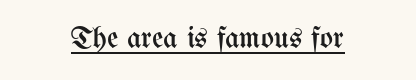
Each letter keeps its own natural width here, so spacing adapts to shape. There is no visible air inserted between adjacent glyphs. Line starts and ends both wander, symmetrically. Is there an underline? Yes — a line sits under the letters. Every stem runs plumb, perpendicular to the baseline. The strokes are not fattened; the text isn't bold.
